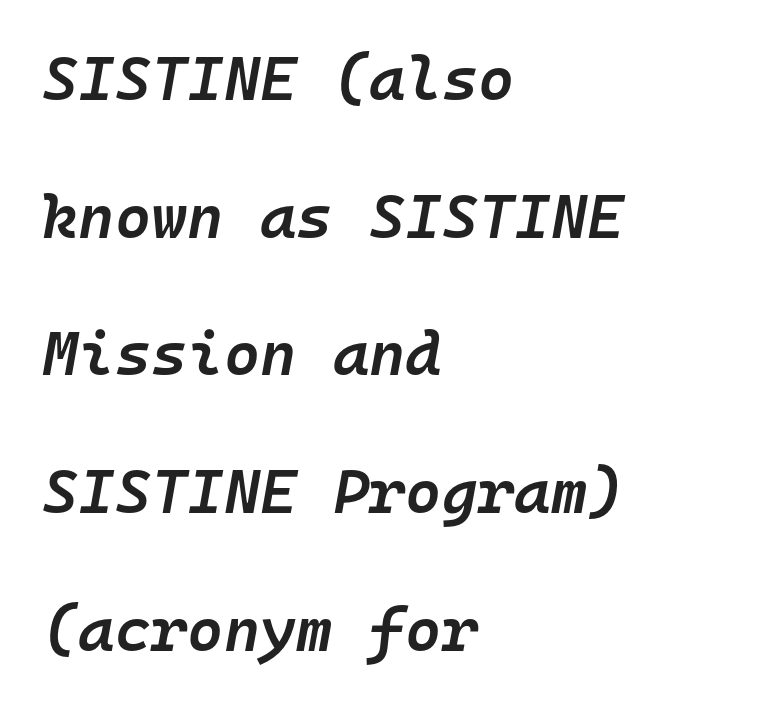
Caption: standard tracking, unaltered. The strokes are fattened partway — semibold, not bold. An italicized treatment has been applied to the whole sample. The zone under the glyphs is completely vacant. The rendering anchors every line to the left-hand side. This sample trades compactness for vertical openness between lines.
